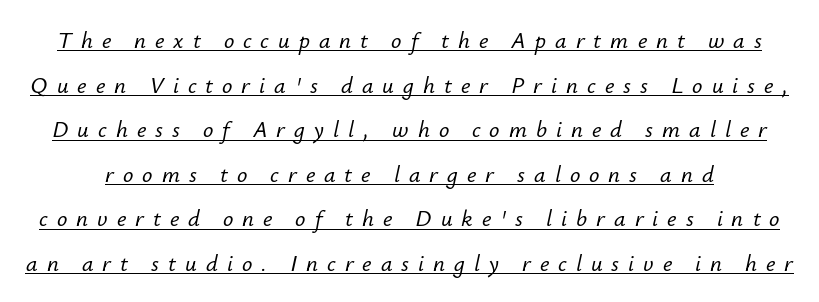
{"italic": "yes", "lean": "right", "slant_degrees": 12, "underline": "yes", "line_spacing": "loose", "line_spacing_ratio": 1.94, "letter_spacing": "wide", "letter_spacing_em": 0.39, "glyph_px": 23}
